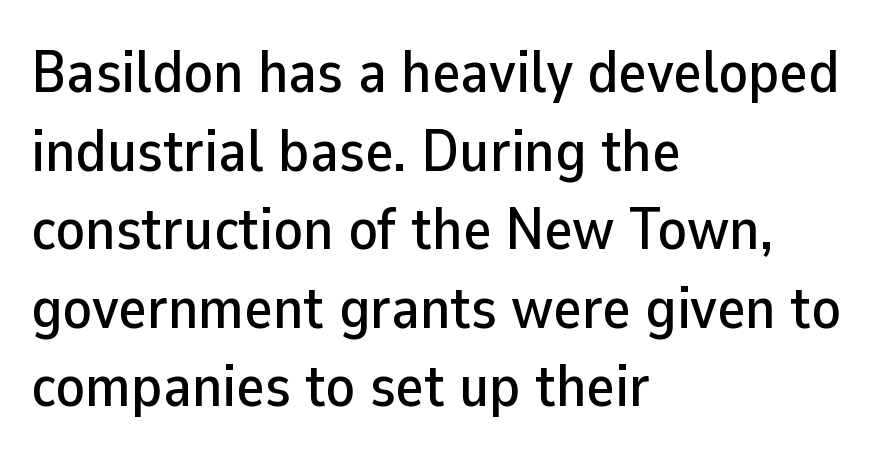
The image shows 60 px sans-serif type, upright; set left-aligned, normal line spacing (1.31x), normal letter spacing, not underlined; low stroke contrast and a medium x-height.
